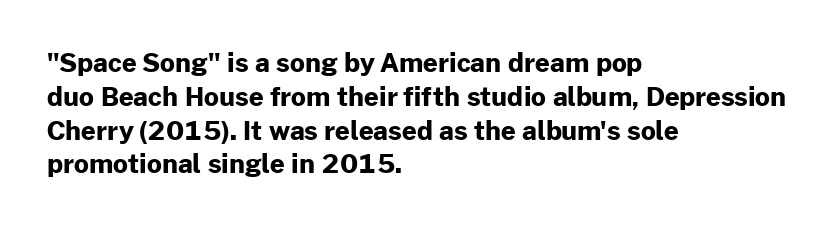
{"italic": "no", "bold": "yes", "underline": "no", "align": "left", "line_spacing": "normal", "line_spacing_ratio": 1.3, "letter_spacing": "normal", "letter_spacing_em": 0.0, "glyph_px": 26}
